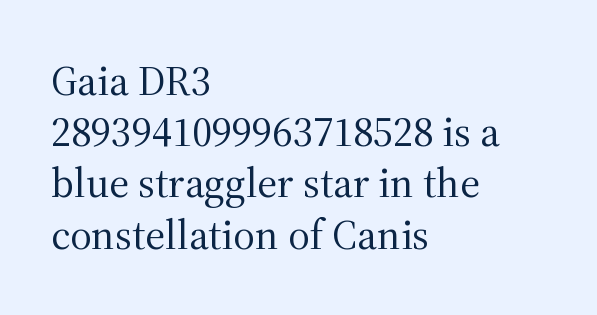
The image shows 42 px regular-weight serif type, upright; set left-aligned, line spacing 1.22x, normal letter spacing, not underlined; medium stroke contrast and a medium x-height.
